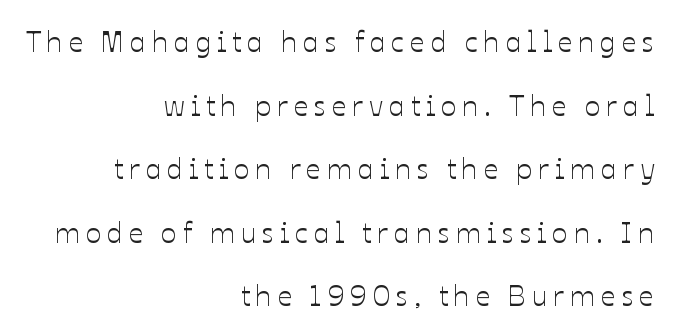
Posture: vertical. Loose tracking; the words dissolve into strings of separated letters. These lines are rendered in a variable-pitch font. Type without underlining. Notice the wide empty band between every row — that's loose leading. A flush-right, rag-left setting is used for this passage.
